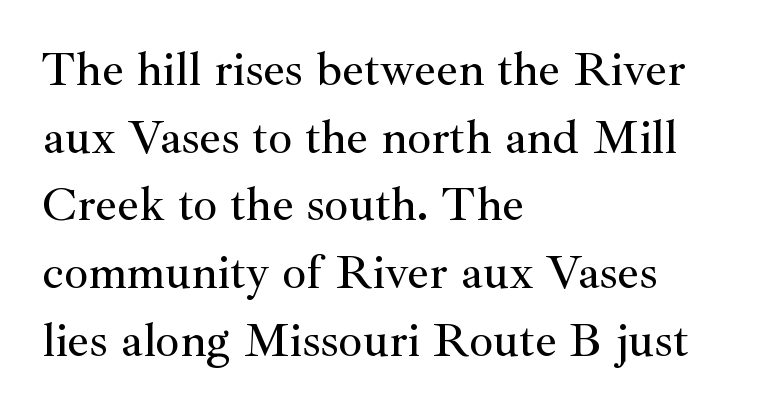
Unmarked baselines from the first word to the last. A roman cut, with each character standing at attention. The designer left line spacing at the default. The type is set solid horizontally, with unmodified tracking. Old-style or modern, the face here clearly has serifs. Layout note: lines flush left.
